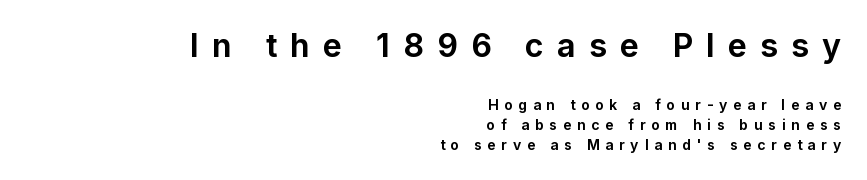
Glance below the letters and you will spot only blank space. Character widths vary here, with narrow letters taking less room than wide ones. The typesetter chose a ragged-left arrangement here. The lettering holds an erect, upright posture throughout. Each letter's strokes conclude bluntly, with no projecting serifs.
